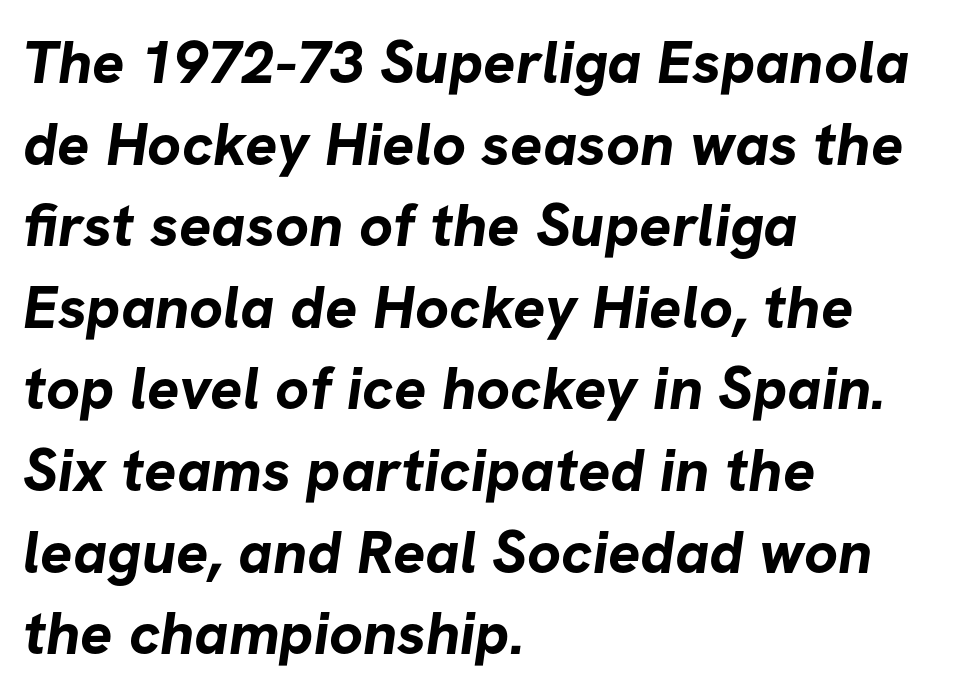
{"serif": "no", "bold": "yes", "weight": "bold", "width": "normal", "stroke_contrast": "low", "x_height": "medium", "monospaced": "no", "underline": "no", "align": "left", "line_spacing": "normal", "line_spacing_ratio": 1.36, "letter_spacing": "normal", "letter_spacing_em": 0.0, "glyph_px": 60}
